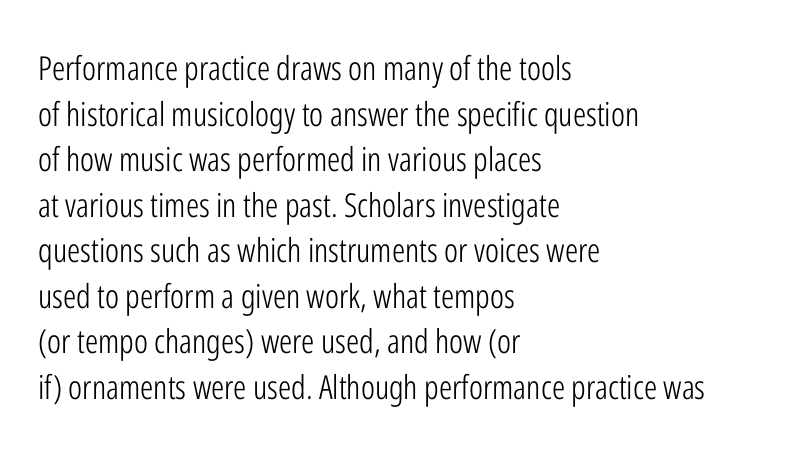
{"serif": "no", "italic": "no", "bold": "no", "weight": "light", "width": "condensed", "stroke_contrast": "low", "x_height": "medium", "monospaced": "no", "underline": "no", "align": "left", "line_spacing": "normal", "line_spacing_ratio": 1.38, "letter_spacing": "normal", "letter_spacing_em": 0.0, "glyph_px": 33}
